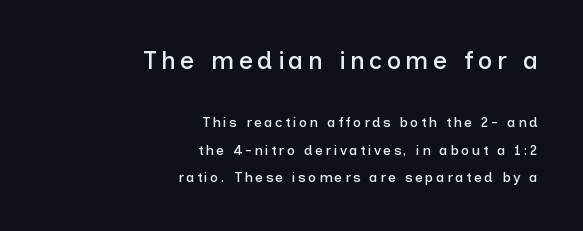
Q: Is the text italic (slanted)? A: No, it is upright.
Q: Is the text underlined? A: No.
Q: How is the paragraph aligned? A: Right-aligned.
Q: Is the spacing between lines tight, normal or loose? A: Loose.
Q: Which block of text is set in a larger size, the first (top) or the second (bottom)? A: The first (top) one.
